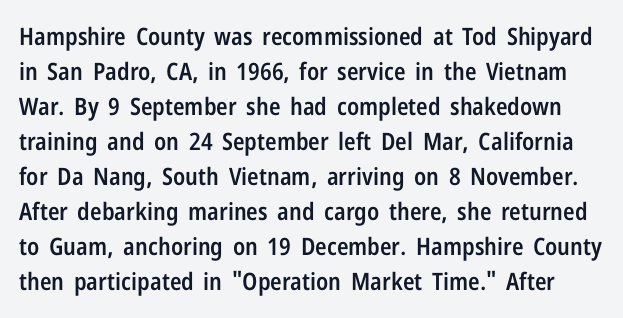
The image shows 24 px text type, upright; set normal line spacing (1.46x), normal letter spacing, not underlined.
